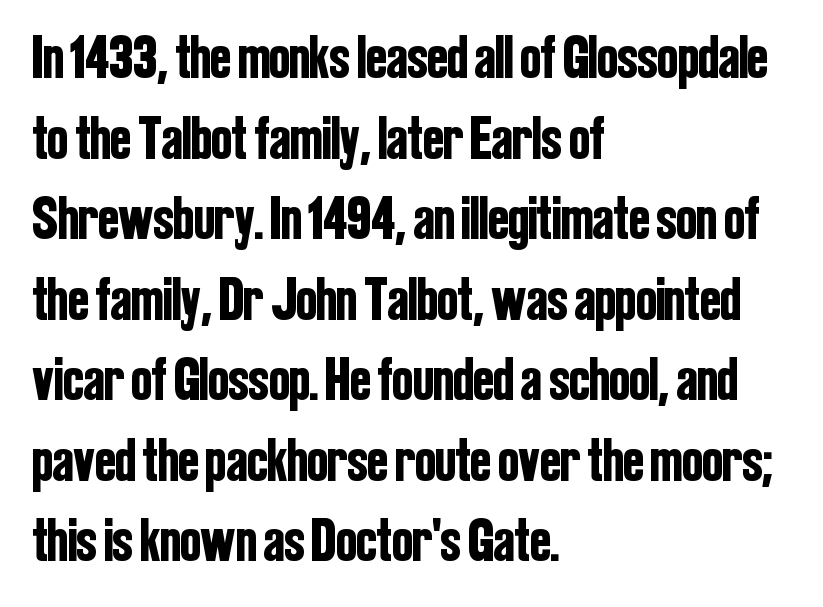
The image shows 61 px condensed sans-serif type, upright; set left-aligned, normal line spacing (1.32x), normal letter spacing, not underlined; low stroke contrast and a medium x-height.
